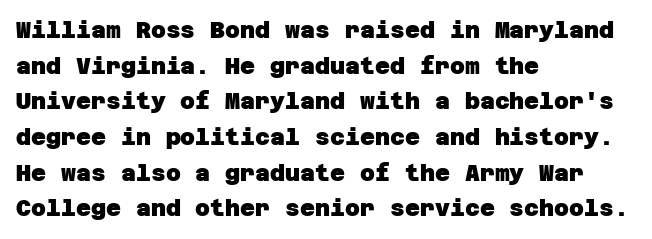
The lines are quadded left. How would I describe the line gaps? Plain and ordinary. The passage shown has conventional tracking throughout. Heft: maximum for text — a bold. The gap between lines stays unmarked.
